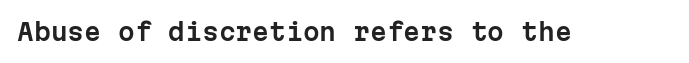
Observe the ordinary spacing: letters are neighbours, not strangers. Underline: absent. Rendered with straight, roman letterforms.
